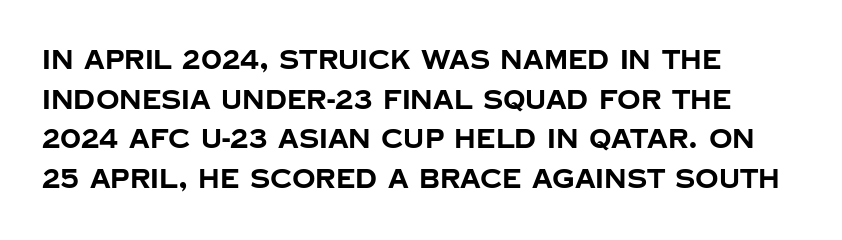
Line spacing here is normal. Words float on clear page, feet unadorned. Each glyph is drawn with heavy, bold strokes. There is no visible air inserted between adjacent glyphs. These lines are set flush left with a ragged right edge. This is roman type, the default non-slanted kind.
